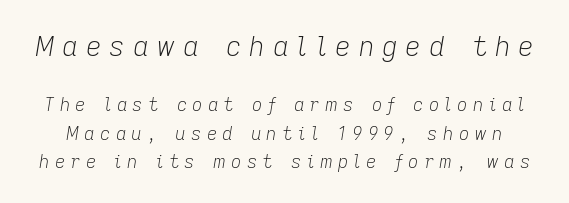
{"italic": "yes", "lean": "right", "slant_degrees": 9, "bold": "no", "underline": "no", "line_spacing": "normal", "line_spacing_ratio": 1.58, "letter_spacing": "wide", "letter_spacing_em": 0.29, "larger_block": "first", "size_ratio": 1.5, "glyph_px": 27}
